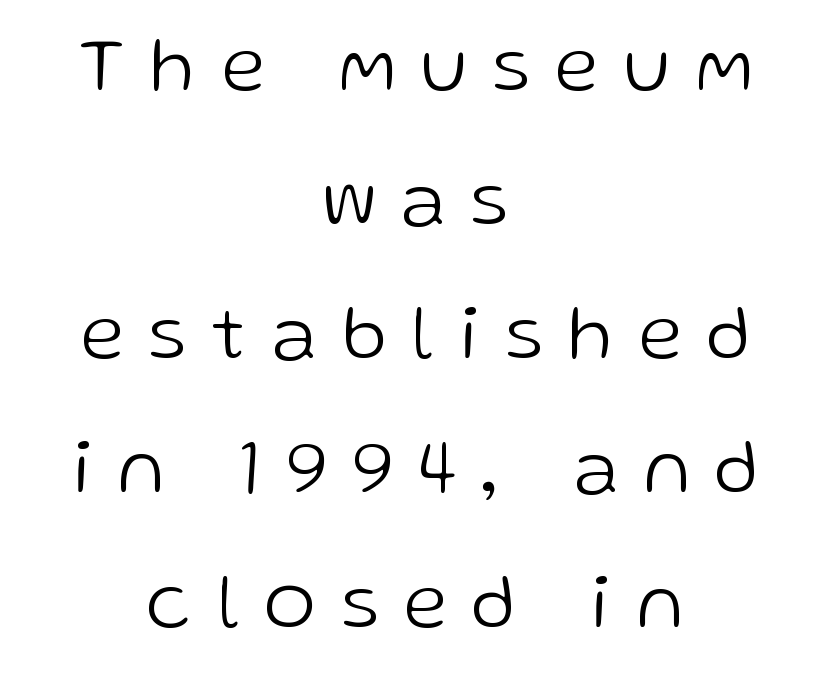
Descender tails drop into unmarked territory. Letters have the restrained weight of plain body copy at most. Font category for this specimen: sans-serif. A typesetter would call this proportional, since set widths differ per character. You can tell it's not italic because the verticals are truly vertical. The horizontal fit of the characters is loose and conspicuously gappy.
